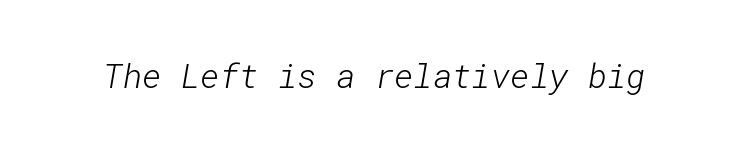
{"serif": "no", "bold": "no", "weight": "light", "width": "normal", "stroke_contrast": "low", "x_height": "medium", "underline": "no", "letter_spacing": "normal", "letter_spacing_em": 0.0, "glyph_px": 33}
